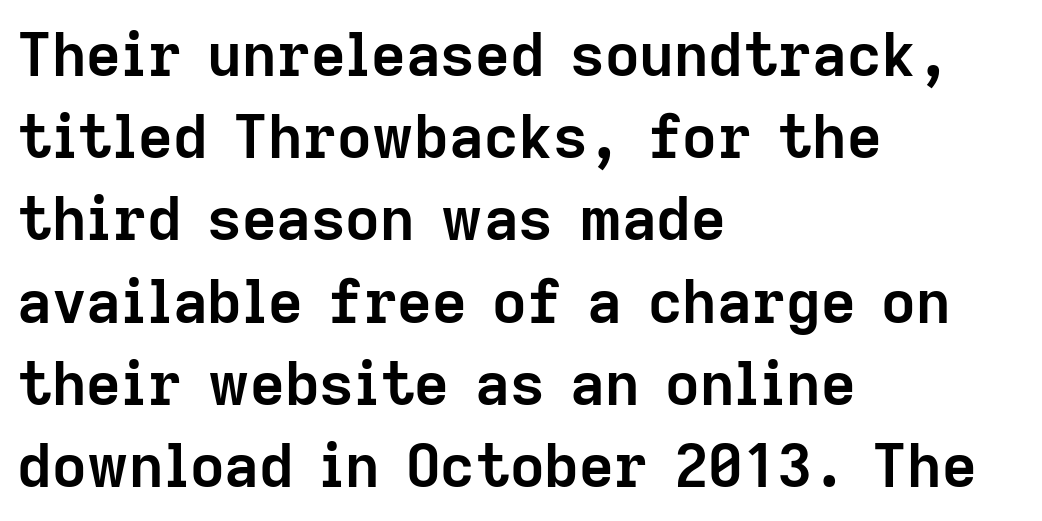
{"serif": "no", "italic": "no", "bold": "yes", "weight": "semibold", "width": "normal", "stroke_contrast": "low", "x_height": "medium", "monospaced": "no", "underline": "no", "align": "left", "line_spacing": "normal", "line_spacing_ratio": 1.37, "letter_spacing": "normal", "letter_spacing_em": 0.0, "glyph_px": 60}
